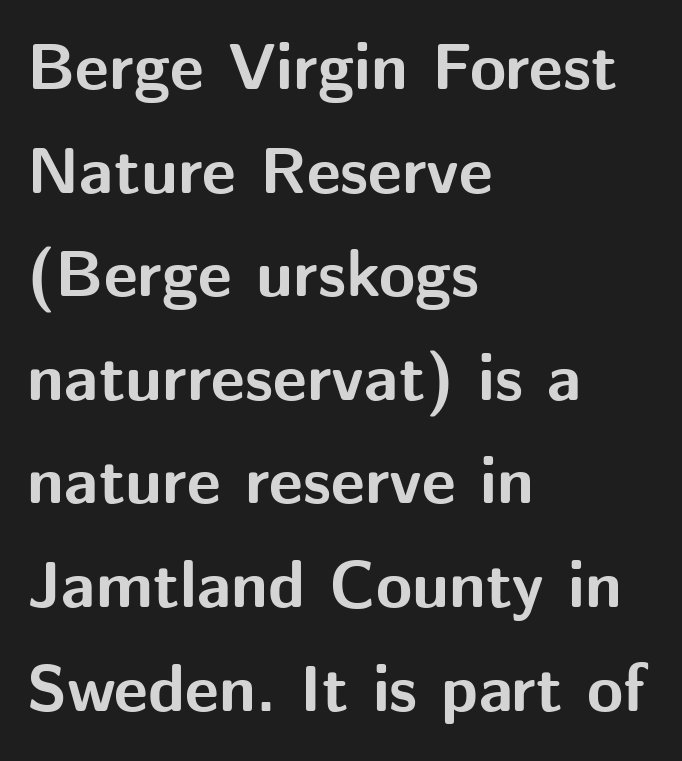
The image shows 66 px bold sans-serif type, upright; set left-aligned, normal line spacing (1.57x), normal letter spacing, not underlined; medium stroke contrast and a medium x-height.
